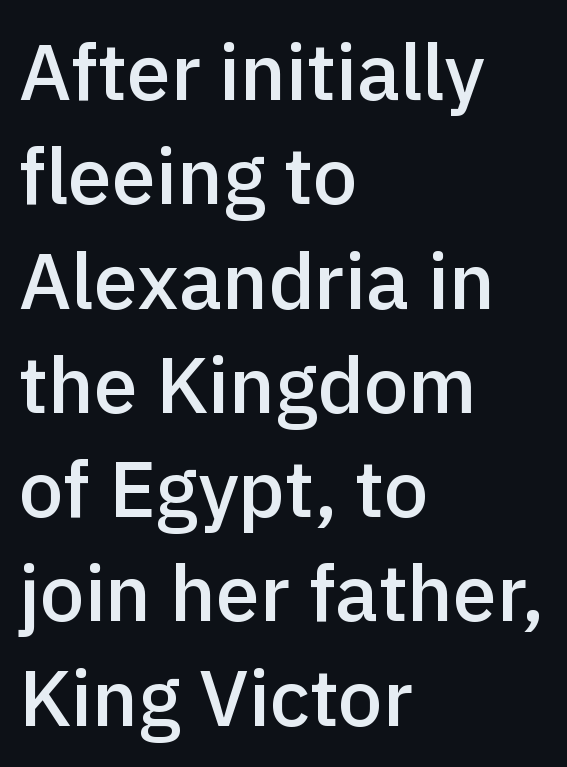
The letterforms sit shoulder to shoulder at normal distance. Horizontal bands of white between lines are of average thickness. As a designer I'd log this as weight 600, semibold. The gap between lines stays unmarked. Posture: vertical. The rendering uses natural spacing where letterforms have individual widths.
